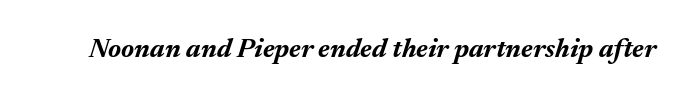
A full-strength bold gives these letters their thick strokes. Decoration check: the copy has no underline. A typesetter would mark this as italic. A typesetter would call this zero additional tracking.
